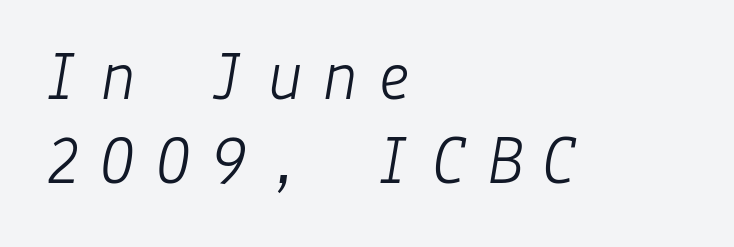
Q: Is the text bold? A: No.
Q: Is the text italic (slanted)? A: Yes, it leans right by about 9 degrees.
Q: Is the text underlined? A: No.
Q: How is the paragraph aligned? A: Left-aligned.
Q: Is the spacing between letters normal or unusually wide? A: Unusually wide.
Q: Width (condensed, normal, or wide)? A: Normal.
Q: Stroke contrast? A: Low.
Q: x-height? A: Medium.
